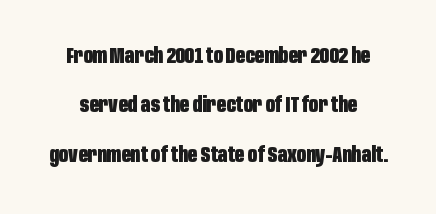
{"italic": "no", "bold": "yes", "underline": "no", "line_spacing": "loose", "line_spacing_ratio": 2.35, "letter_spacing": "normal", "letter_spacing_em": 0.0, "glyph_px": 21}
